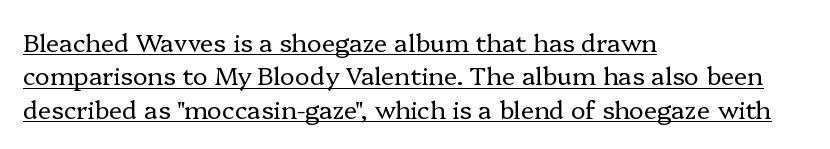
{"italic": "no", "bold": "no", "underline": "yes", "align": "left", "line_spacing": "normal", "line_spacing_ratio": 1.34, "letter_spacing": "normal", "letter_spacing_em": 0.0, "glyph_px": 25}
